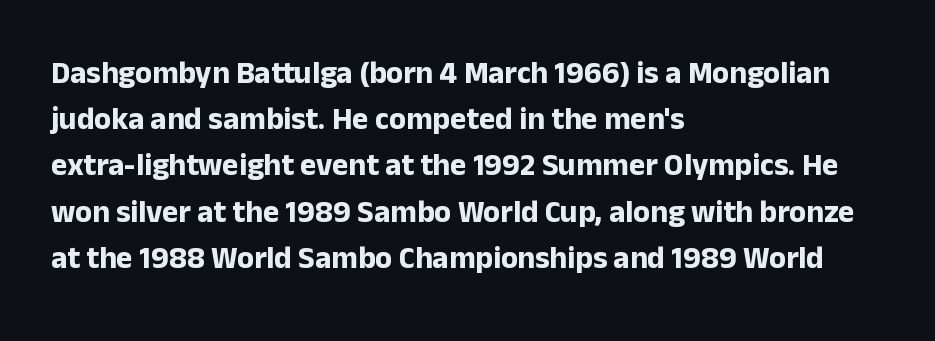
A typesetter would call this leading conventional body-copy spacing. Underline: absent. Reading down the block, your eye returns to a fixed left position each line. Serif or sans? Sans — the stroke terminals are bare. Looks like regular typesetting: each glyph gets only the width it needs. The letters stand straight up with perfectly vertical stems.
